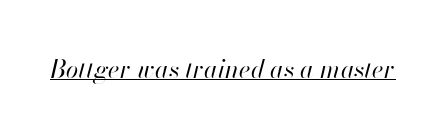
{"italic": "yes", "lean": "right", "slant_degrees": 13, "bold": "no", "underline": "yes", "letter_spacing": "normal", "letter_spacing_em": 0.0, "glyph_px": 25}
